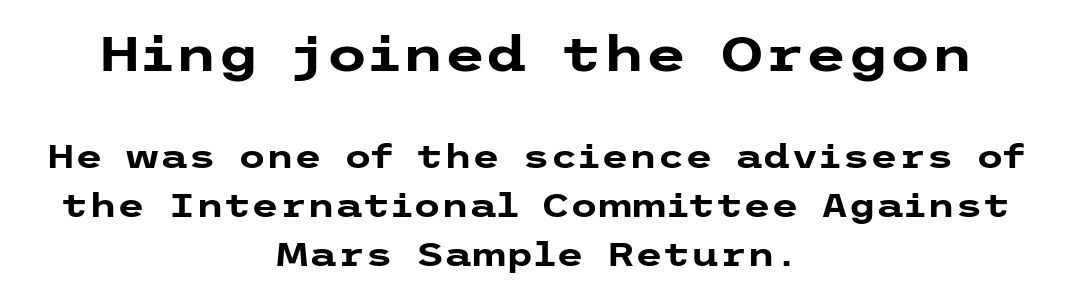
The image shows 48 px heavy, wide sans-serif type, upright; set centered, normal line spacing (1.52x), normal letter spacing, not underlined; the first (top) block is 1.5x larger; low stroke contrast and a medium x-height.
